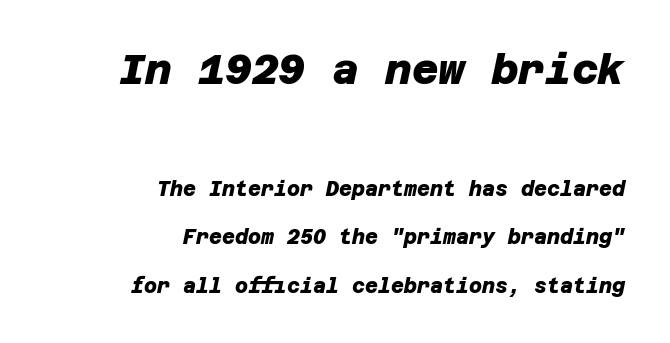
Does the bottom block carry the larger type? No, the top block does. Short note: letters normally spaced. Rows of type keep a wide berth in the vertical direction. No feet cap the strokes, marking this as sans-serif type. Glance below the letters and you will spot only blank space. Students, this is bold: see how much ink each stroke carries.
